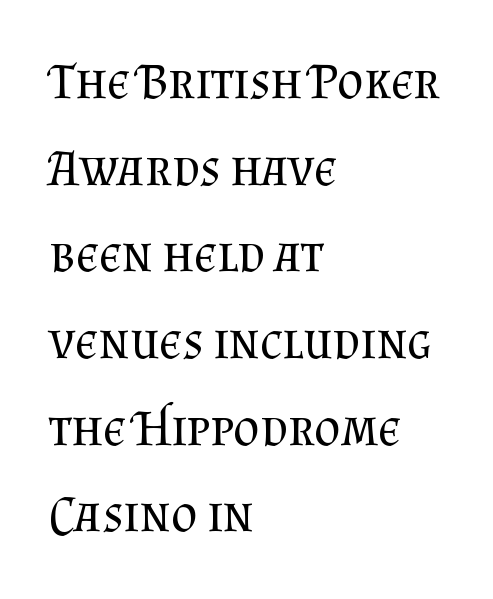
Q: Is the text bold? A: No.
Q: Is the text italic (slanted)? A: No, it is upright.
Q: Is the typeface a serif or a sans-serif typeface? A: Serif.
Q: Is the text underlined? A: No.
Q: How is the paragraph aligned? A: Left-aligned.
Q: Is the spacing between letters normal or unusually wide? A: Normal.
Q: Is the spacing between lines tight, normal or loose? A: Normal.
Q: Width (condensed, normal, or wide)? A: Normal.
Q: Stroke contrast? A: Medium.
Q: x-height? A: Small.
Q: Monospaced? A: No.
